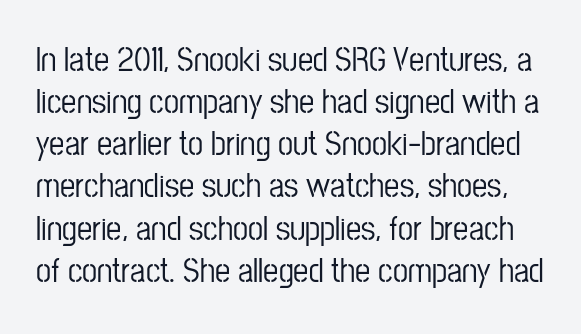
{"serif": "no", "italic": "no", "width": "condensed", "stroke_contrast": "low", "x_height": "medium", "monospaced": "no", "underline": "no", "line_spacing_ratio": 1.24, "letter_spacing": "normal", "letter_spacing_em": 0.0, "glyph_px": 34}
